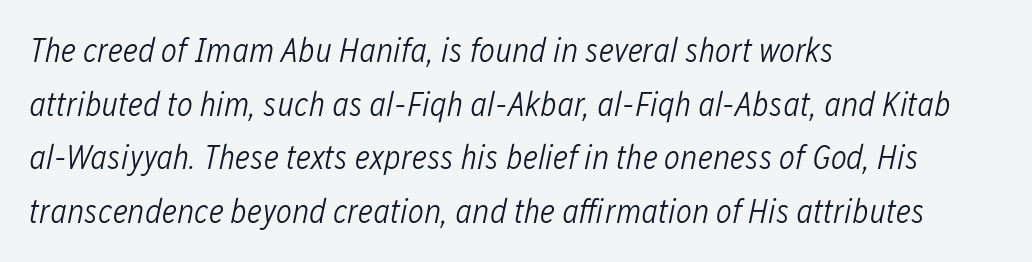
Q: Is the text bold? A: No.
Q: Is the text italic (slanted)? A: Yes, it leans right by about 12 degrees.
Q: Is the text underlined? A: No.
Q: How is the paragraph aligned? A: Left-aligned.
Q: Is the spacing between letters normal or unusually wide? A: Normal.
Q: Is the spacing between lines tight, normal or loose? A: Normal.
Q: Width (condensed, normal, or wide)? A: Condensed.
Q: Stroke contrast? A: Low.
Q: x-height? A: Medium.
Q: Monospaced? A: No.
